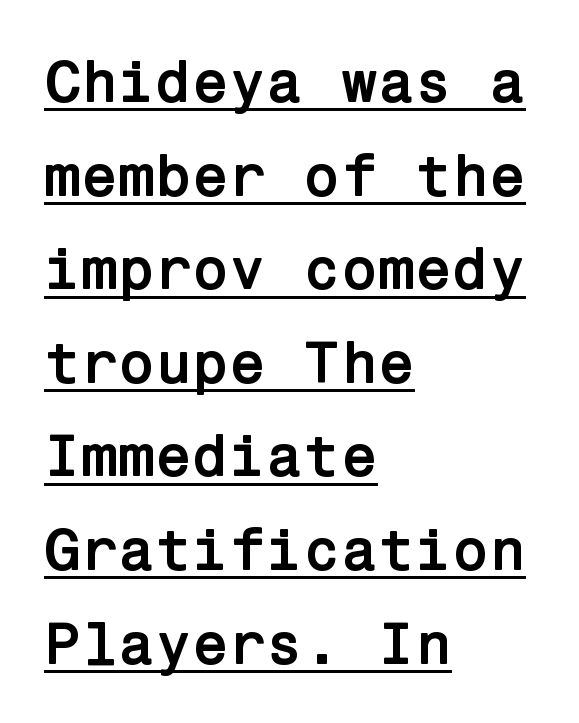
These lines sit exactly where default settings would place them. The letters sit at their default tracking, neither squeezed nor spread. Notice how a bar underscores the lettering throughout. These words are printed bold, with thick strokes throughout. The setting favours the left margin, as ordinary paragraphs usually do.
